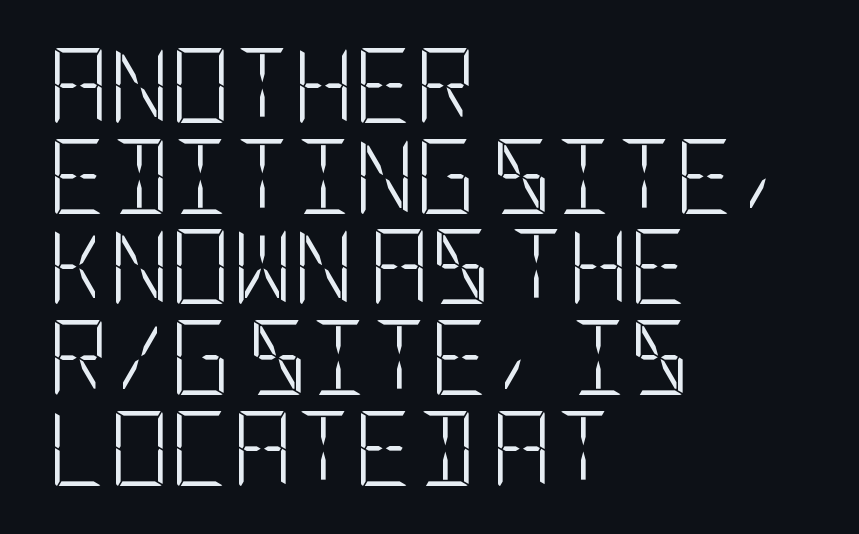
Q: Is the text bold? A: No.
Q: Is the text italic (slanted)? A: No, it is upright.
Q: Is the typeface a serif or a sans-serif typeface? A: Sans-serif.
Q: Is the text underlined? A: No.
Q: How is the paragraph aligned? A: Left-aligned.
Q: Is the spacing between letters normal or unusually wide? A: Normal.
Q: Width (condensed, normal, or wide)? A: Condensed.
Q: Stroke contrast? A: Low.
Q: x-height? A: Large.
